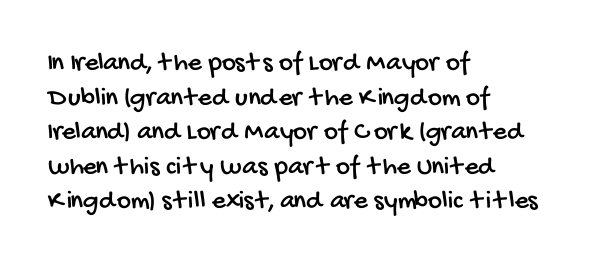
{"underline": "no", "align": "left", "line_spacing": "normal", "line_spacing_ratio": 1.28, "letter_spacing": "normal", "letter_spacing_em": 0.0, "glyph_px": 27}
